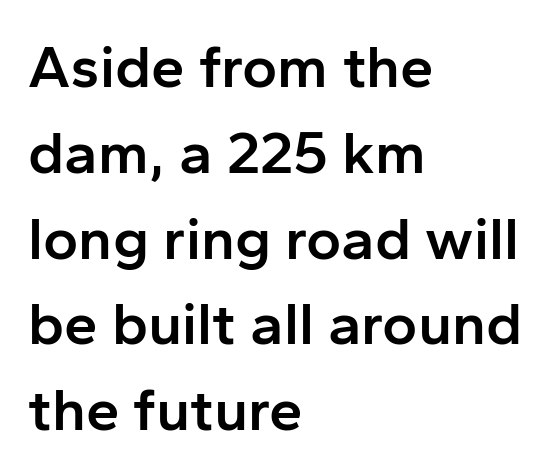
Underline: absent. The rag falls on the right side of this text block. Type style note: lacks serifs. Short note: letters normally spaced. Students, observe: this is what conventionally led text looks like. A bit beefed up — I'd call it semibold rather than bold.
